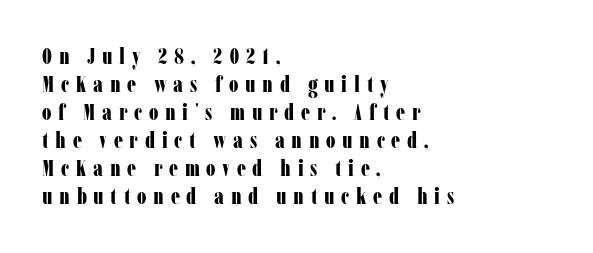
The image shows 23 px bold type, upright; set left-aligned, line spacing 1.22x, unusually wide letter spacing (+0.29 em), not underlined.
